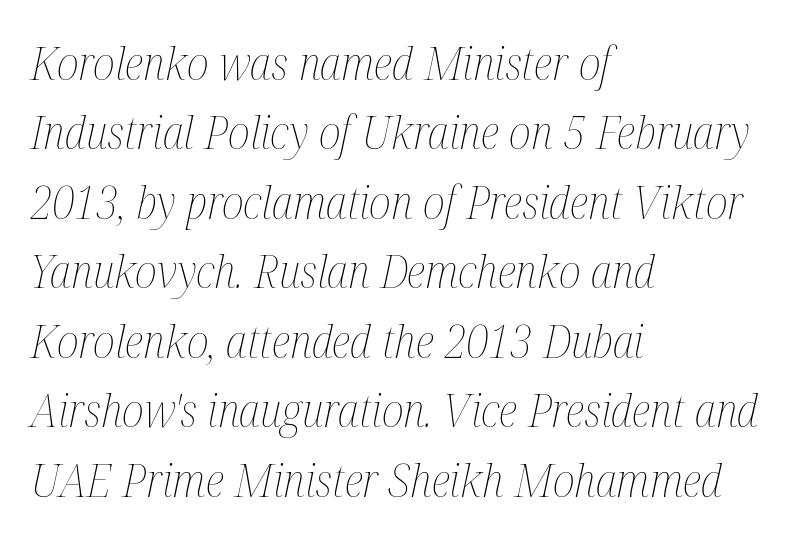
Q: Is the text bold? A: No.
Q: Is the text italic (slanted)? A: Yes, it leans right by about 12 degrees.
Q: Is the text underlined? A: No.
Q: How is the paragraph aligned? A: Left-aligned.
Q: Is the spacing between letters normal or unusually wide? A: Normal.
Q: Is the spacing between lines tight, normal or loose? A: Normal.
Q: Width (condensed, normal, or wide)? A: Condensed.
Q: Stroke contrast? A: Medium.
Q: x-height? A: Medium.
Q: Monospaced? A: No.
